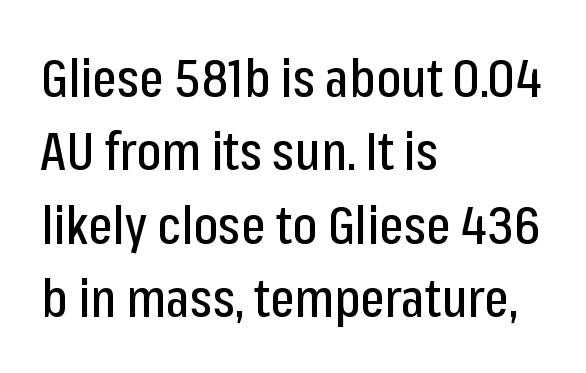
Q: Is the text italic (slanted)? A: No, it is upright.
Q: Is the typeface a serif or a sans-serif typeface? A: Sans-serif.
Q: Is the text underlined? A: No.
Q: How is the paragraph aligned? A: Left-aligned.
Q: Is the spacing between letters normal or unusually wide? A: Normal.
Q: Is the spacing between lines tight, normal or loose? A: Normal.
Q: Width (condensed, normal, or wide)? A: Condensed.
Q: Stroke contrast? A: Low.
Q: x-height? A: Medium.
Q: Monospaced? A: No.
